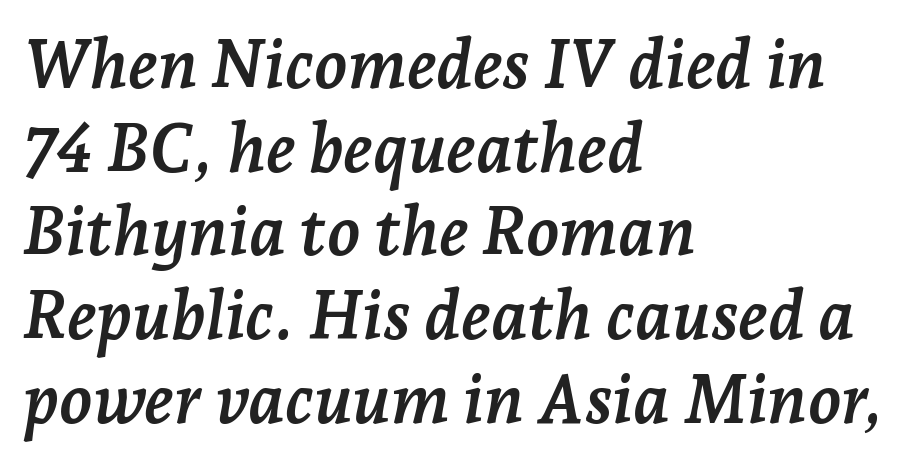
Q: Is the text bold? A: Yes.
Q: Is the text italic (slanted)? A: Yes, it leans right by about 7 degrees.
Q: Is the typeface a serif or a sans-serif typeface? A: Serif.
Q: Is the text underlined? A: No.
Q: How is the paragraph aligned? A: Left-aligned.
Q: Is the spacing between letters normal or unusually wide? A: Normal.
Q: Width (condensed, normal, or wide)? A: Normal.
Q: Stroke contrast? A: Low.
Q: x-height? A: Medium.
Q: Monospaced? A: No.
